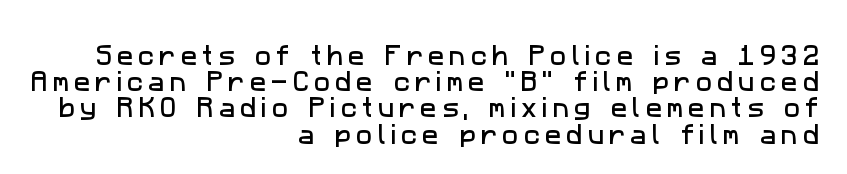
Q: Is the text underlined? A: No.
Q: How is the paragraph aligned? A: Right-aligned.
Q: Is the spacing between letters normal or unusually wide? A: Unusually wide.
